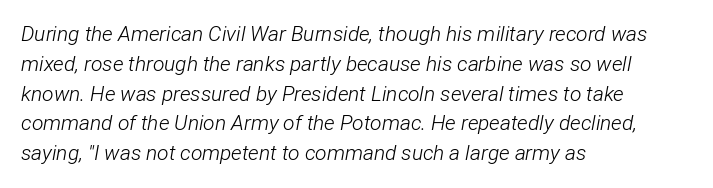
{"italic": "yes", "lean": "right", "slant_degrees": 12, "bold": "no", "underline": "no", "align": "left", "line_spacing": "normal", "line_spacing_ratio": 1.42, "letter_spacing": "normal", "letter_spacing_em": 0.0, "glyph_px": 21}
